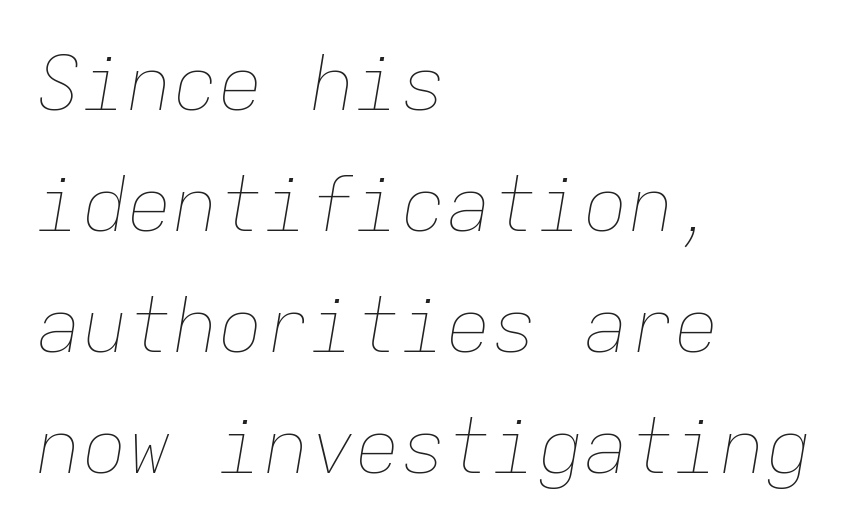
Notice how descenders clear the ascenders below comfortably — that's standard leading. The ragged edge is on the right, which tells us the setting is flush left. Note the uniform advance width — an 'i' takes as much space as an 'm'. You can tell it's italic because the verticals aren't actually vertical. A bare baseline throughout the passage. This is not heavy type; no bold has been used.
